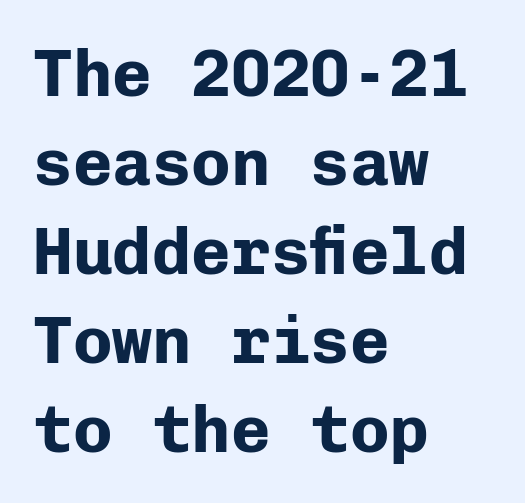
{"serif": "no", "italic": "no", "bold": "yes", "weight": "bold", "width": "normal", "stroke_contrast": "low", "x_height": "medium", "monospaced": "yes", "underline": "no", "align": "left", "line_spacing": "normal", "line_spacing_ratio": 1.35, "letter_spacing": "normal", "letter_spacing_em": 0.0, "glyph_px": 66}
